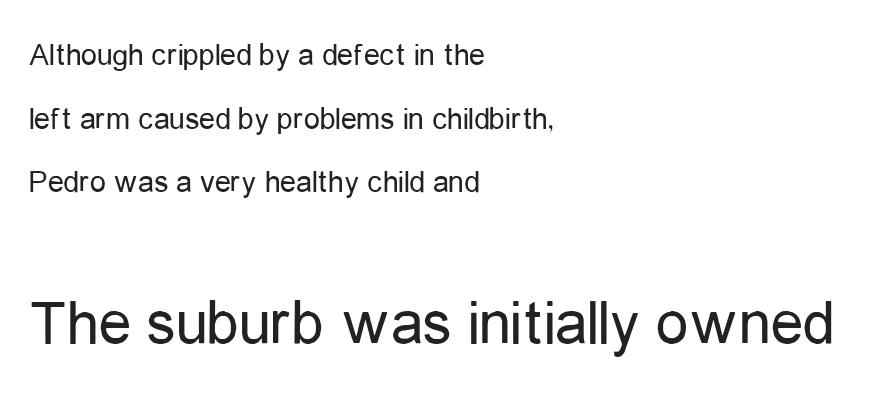
The block of text is sparse from top to bottom, with ample space between rows. Is there any slant? The stems are plumb. Two sizes are in play, and the larger belongs to the second block. A sans-serif font was chosen for this passage. The face used here is proportionally spaced, like ordinary book or web type. Casual observation: everything's shoved over to the left.
